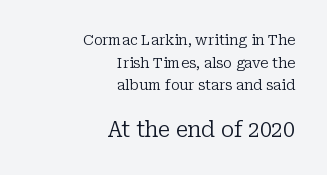
The image shows 21 px text type, upright; set right-aligned, normal line spacing (1.62x), normal letter spacing, not underlined; the second (bottom) block is 1.5x larger.
